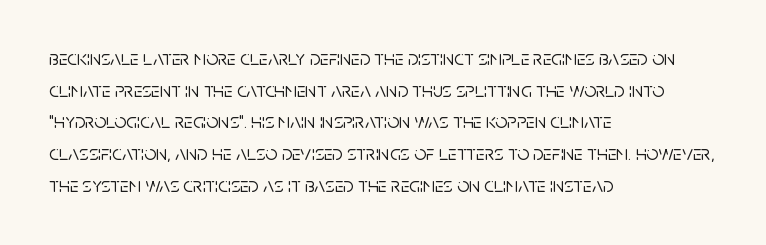
Q: Is the text italic (slanted)? A: No, it is upright.
Q: Is the text underlined? A: No.
Q: How is the paragraph aligned? A: Left-aligned.
Q: Is the spacing between letters normal or unusually wide? A: Normal.
Q: Is the spacing between lines tight, normal or loose? A: Normal.
